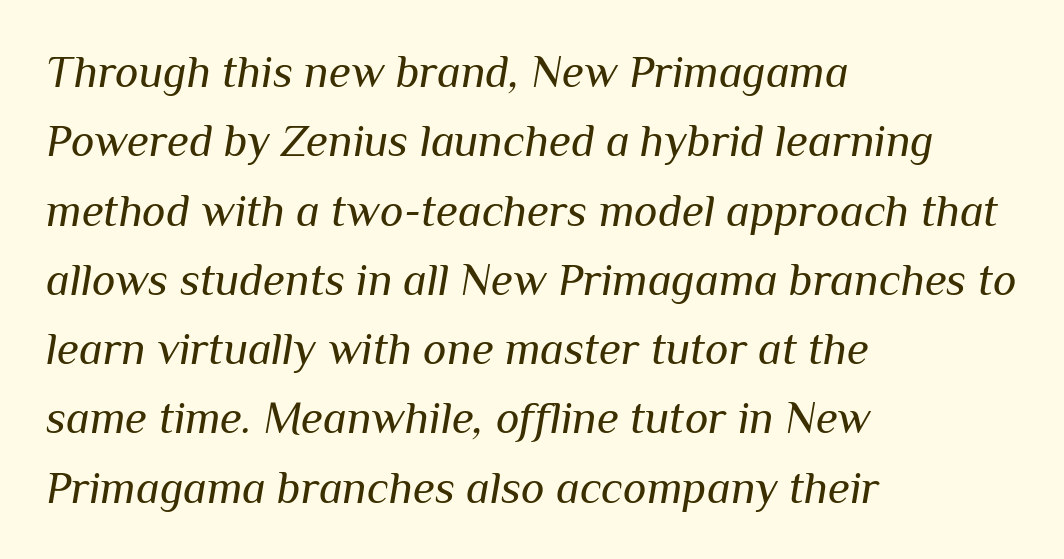
A student would call this left alignment; a typographer would say flush left, rag right. Regular leading. The area under the type is left untouched. Here the designer chose a conventional face with non-uniform glyph widths. The face used here is rendered with its standard letterfit. The lettering tilts uniformly, giving the passage an italic look.
